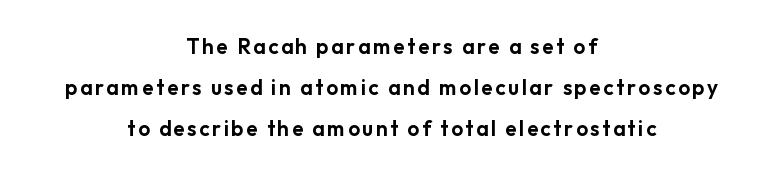
Horizontally, the lines are justified to the midpoint only. These lines were composed using upright roman letters. Bare-footed words on every line. The space between consecutive lines is lavish.
